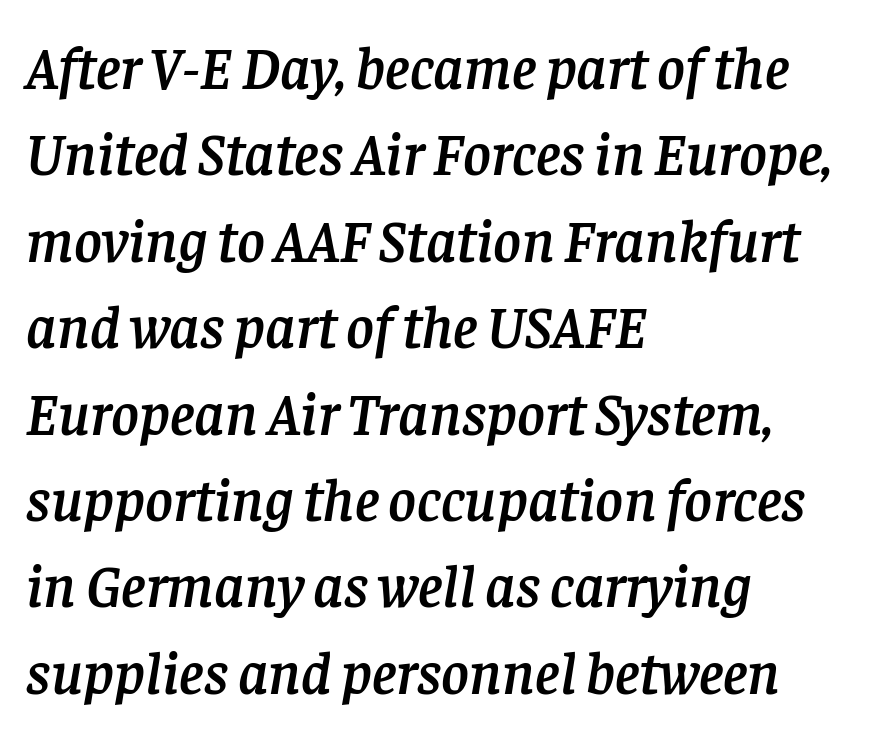
Q: Is the text italic (slanted)? A: Yes, it leans right by about 8 degrees.
Q: Is the typeface a serif or a sans-serif typeface? A: Serif.
Q: Is the text underlined? A: No.
Q: How is the paragraph aligned? A: Left-aligned.
Q: Is the spacing between letters normal or unusually wide? A: Normal.
Q: Is the spacing between lines tight, normal or loose? A: Normal.
Q: Width (condensed, normal, or wide)? A: Normal.
Q: Stroke contrast? A: Low.
Q: x-height? A: Large.
Q: Monospaced? A: No.
